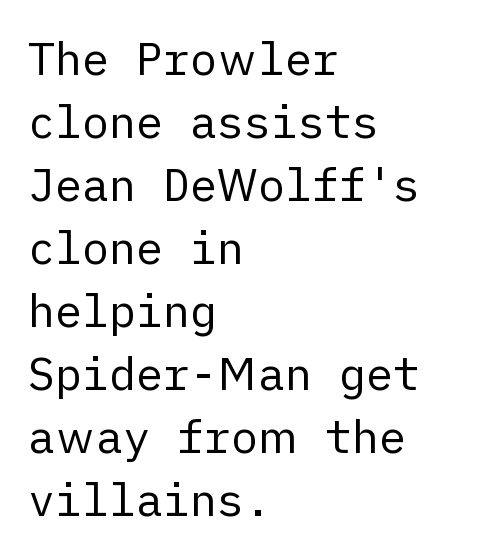
{"serif": "no", "italic": "no", "bold": "no", "weight": "regular", "width": "normal", "stroke_contrast": "low", "x_height": "medium", "underline": "no", "align": "left", "line_spacing": "normal", "line_spacing_ratio": 1.4, "letter_spacing": "normal", "letter_spacing_em": 0.0, "glyph_px": 45}
